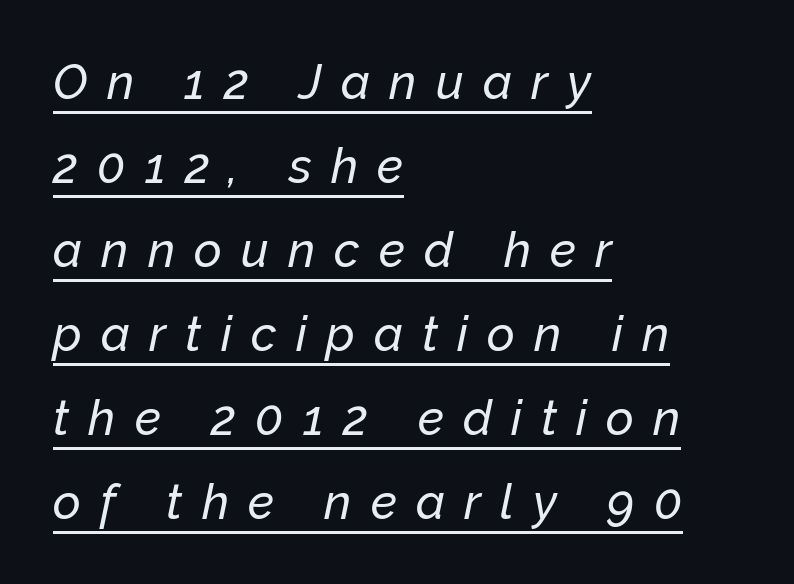
The image shows 48 px text type, italic (leaning right); set left-aligned, line spacing 1.75x, unusually wide letter spacing (+0.4 em), underlined; low stroke contrast and a medium x-height.
